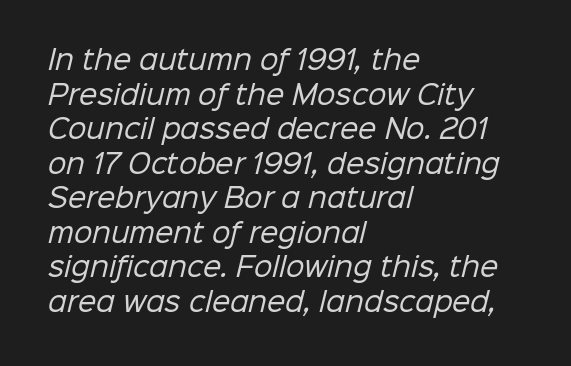
{"bold": "no", "underline": "no", "align": "left", "line_spacing": "normal", "line_spacing_ratio": 1.33, "letter_spacing": "normal", "letter_spacing_em": 0.0, "glyph_px": 26}
